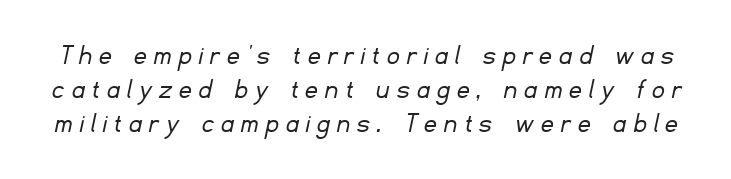
Only glyphs here, with clear space below each row. This block would grow much taller if given ordinary leading; it's compressed now. The weight would be labelled regular, book, light, or lighter still. The rendering uses natural spacing where letterforms have individual widths.
